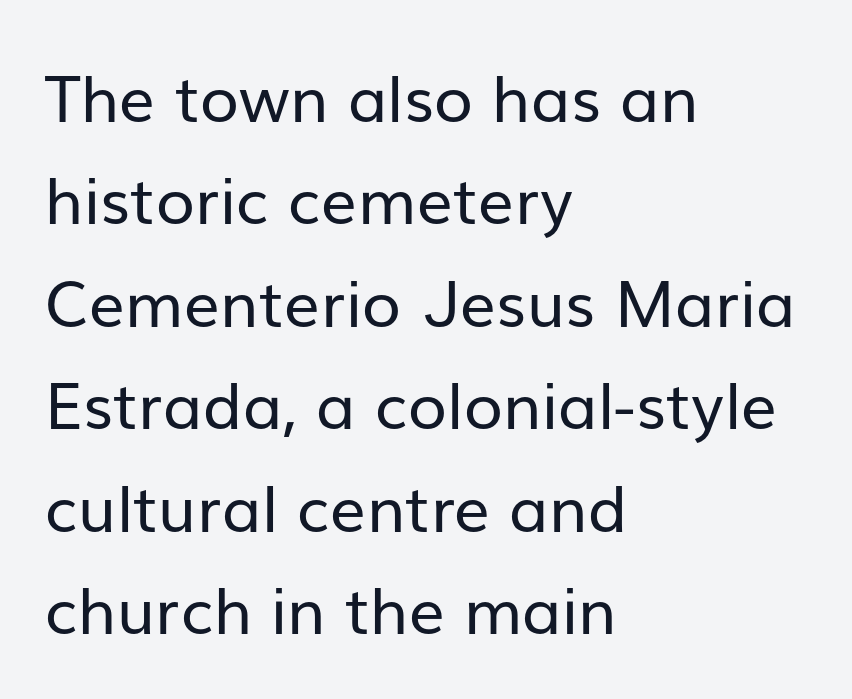
The image shows 64 px regular-weight sans-serif type, upright; set left-aligned, normal line spacing (1.6x), normal letter spacing, not underlined; low stroke contrast and a medium x-height.
